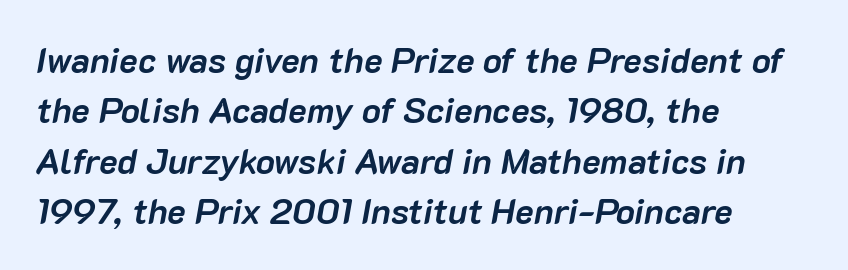
Q: Is the text bold? A: Yes.
Q: Is the text italic (slanted)? A: Yes, it leans right by about 10 degrees.
Q: Is the text underlined? A: No.
Q: How is the paragraph aligned? A: Left-aligned.
Q: Is the spacing between letters normal or unusually wide? A: Normal.
Q: Is the spacing between lines tight, normal or loose? A: Normal.
Q: Width (condensed, normal, or wide)? A: Normal.
Q: Stroke contrast? A: Low.
Q: x-height? A: Medium.
Q: Monospaced? A: No.
